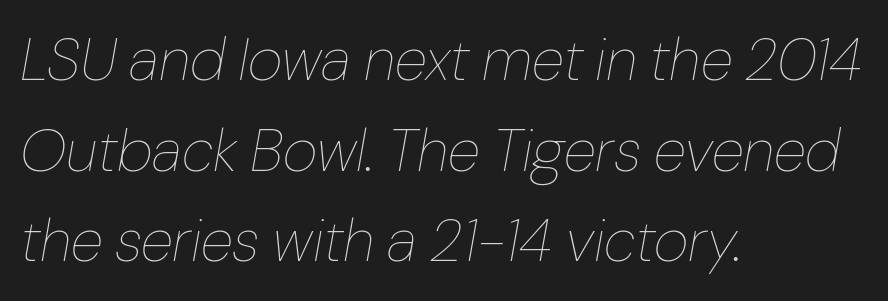
The letters sit at their default tracking, neither squeezed nor spread. Tall strokes in this sample are angled rather than plumb. The passage shown stacks its lines at a standard gap. The passage shown is not underscored anywhere. Caption: face not bold, strokes unweighted.
